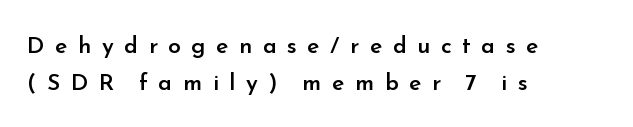
The image shows 23 px text type, upright; set left-aligned, normal line spacing (1.6x), unusually wide letter spacing (+0.46 em), not underlined.
